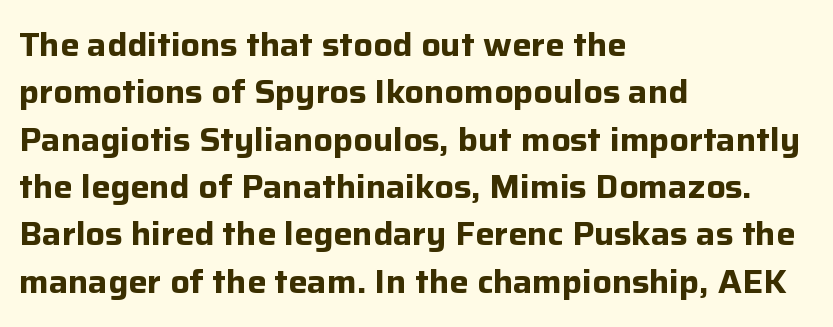
Q: Is the text bold? A: Yes.
Q: Is the text italic (slanted)? A: No, it is upright.
Q: Is the typeface a serif or a sans-serif typeface? A: Sans-serif.
Q: Is the text underlined? A: No.
Q: How is the paragraph aligned? A: Left-aligned.
Q: Is the spacing between letters normal or unusually wide? A: Normal.
Q: Is the spacing between lines tight, normal or loose? A: Normal.
Q: Width (condensed, normal, or wide)? A: Normal.
Q: Stroke contrast? A: Low.
Q: x-height? A: Medium.
Q: Monospaced? A: No.
